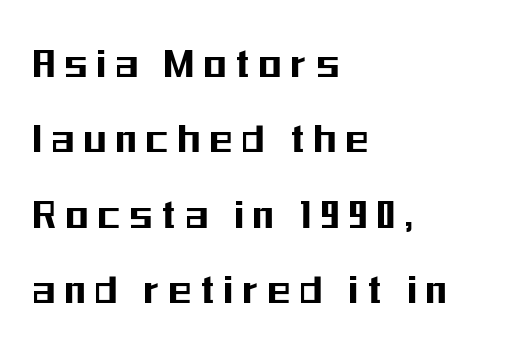
The image shows 46 px condensed sans-serif type, upright; set left-aligned, normal line spacing (1.64x), unusually wide letter spacing (+0.22 em), not underlined; medium stroke contrast and a medium x-height.
